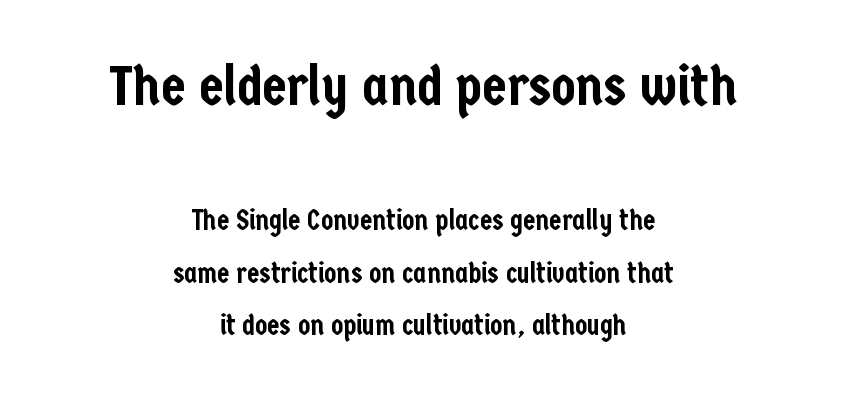
A typesetter would label this face a sans. The face used here is proportionally spaced, like ordinary book or web type. These lines stack symmetrically, like a column narrowing and widening about its center. Scale decreases going downward across the two blocks. These lines were composed using upright roman letters.
